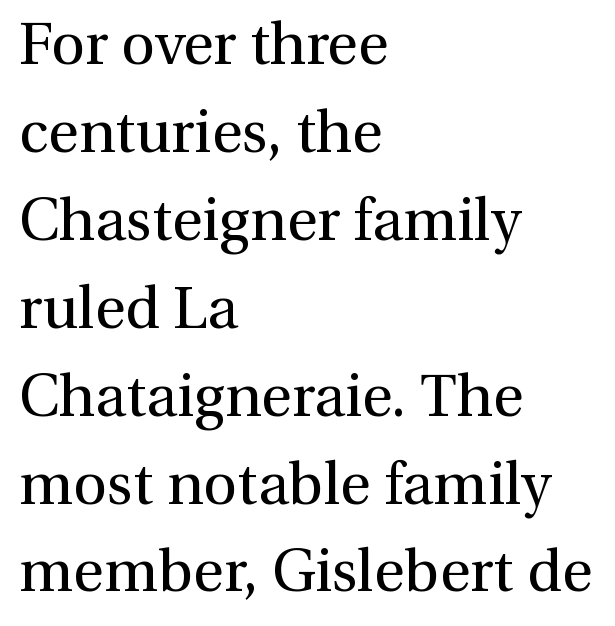
The image shows 59 px regular-weight serif type, upright; set left-aligned, normal line spacing (1.49x), normal letter spacing, not underlined; medium stroke contrast and a medium x-height.
